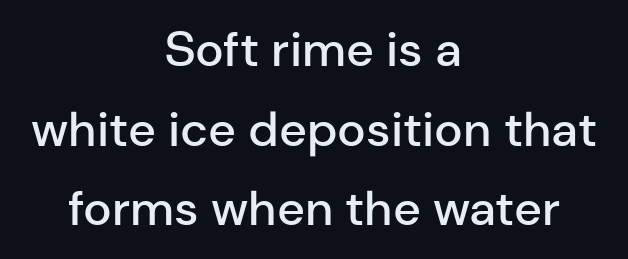
The characters look somewhat weighty, a semibold short of true bold. The specimen omits any rule beneath the text block's lines. How would I describe the line gaps? Plain and ordinary. In terms of letterspacing, this is plain default setting.
